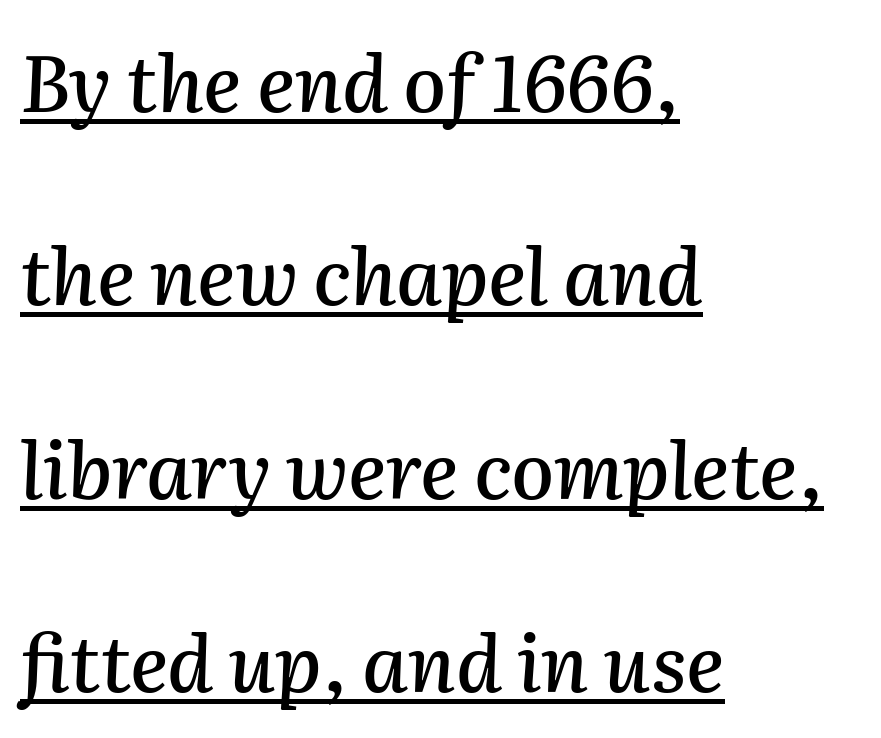
{"italic": "yes", "lean": "right", "slant_degrees": 2, "width": "normal", "stroke_contrast": "medium", "x_height": "medium", "monospaced": "no", "underline": "yes", "align": "left", "line_spacing": "loose", "line_spacing_ratio": 2.48, "letter_spacing": "normal", "letter_spacing_em": 0.0, "glyph_px": 78}
